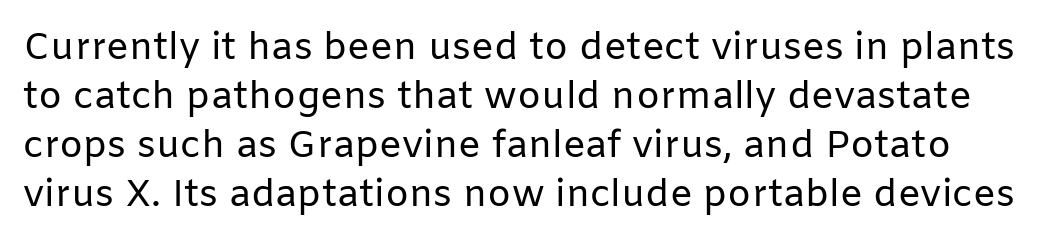
The image shows 38 px regular-weight sans-serif type, upright; set normal line spacing (1.29x), normal letter spacing, not underlined; low stroke contrast and a medium x-height.
